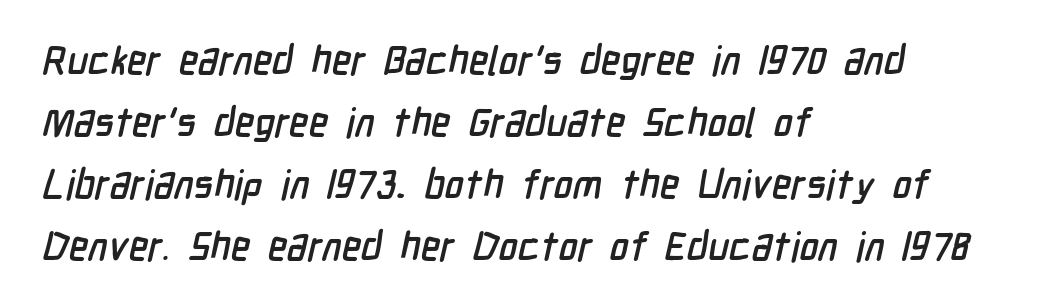
Q: Is the typeface a serif or a sans-serif typeface? A: Sans-serif.
Q: Is the text underlined? A: No.
Q: How is the paragraph aligned? A: Left-aligned.
Q: Is the spacing between letters normal or unusually wide? A: Normal.
Q: Is the spacing between lines tight, normal or loose? A: Normal.
Q: Width (condensed, normal, or wide)? A: Condensed.
Q: Stroke contrast? A: Low.
Q: x-height? A: Medium.
Q: Monospaced? A: No.
